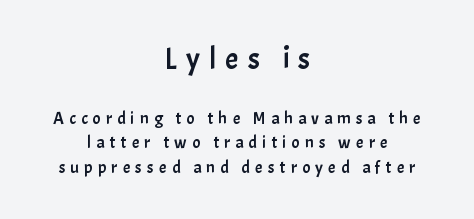
The image shows 30 px sans-serif type, upright; set centered, normal line spacing (1.43x), unusually wide letter spacing (+0.3 em), not underlined; the first (top) block is 1.76x larger; low stroke contrast and a medium x-height.
